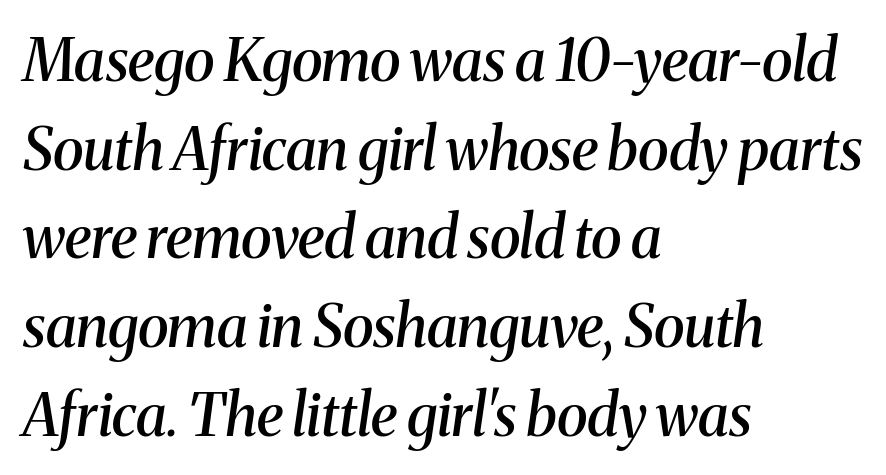
The image shows 58 px semibold serif type, italic (leaning right); set left-aligned, normal line spacing (1.53x), normal letter spacing, not underlined; medium stroke contrast and a medium x-height.
